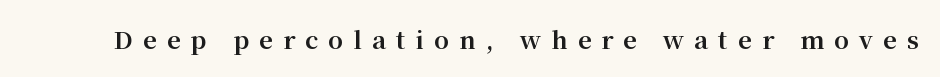
The image shows 24 px bold type, upright; set unusually wide letter spacing (+0.42 em), not underlined.
